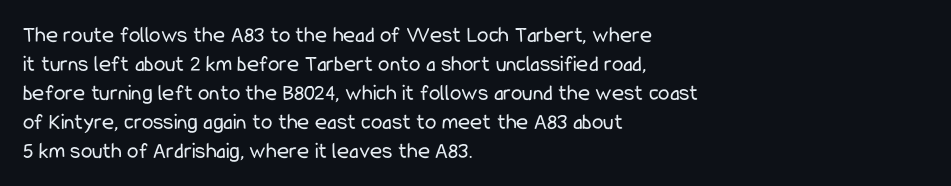
A typesetter would call this zero additional tracking. If you drew a line through each stem, it would be perfectly vertical. This block has exactly the height ordinary leading produces. Teacher's note: observe the even left margin — that is flush-left alignment. The area under the type is left untouched. This is not heavy type; no bold has been used.
